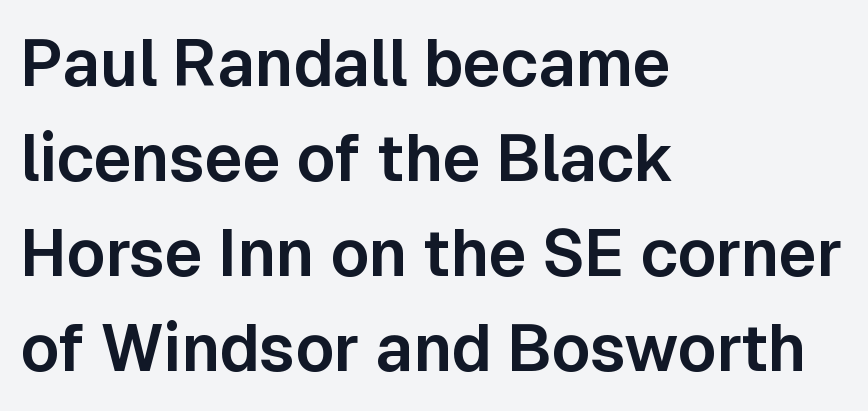
{"serif": "no", "italic": "no", "width": "normal", "stroke_contrast": "low", "x_height": "medium", "monospaced": "no", "underline": "no", "align": "left", "line_spacing": "normal", "line_spacing_ratio": 1.46, "letter_spacing": "normal", "letter_spacing_em": 0.0, "glyph_px": 65}
